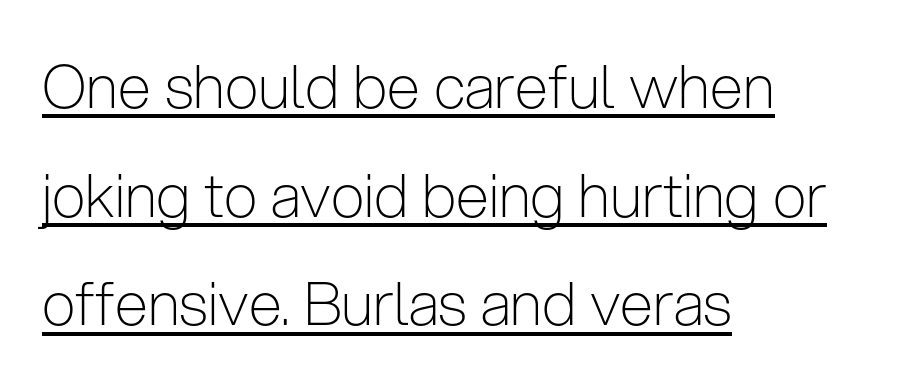
The image shows 60 px light, condensed sans-serif type, upright; set left-aligned, line spacing 1.81x, normal letter spacing, underlined; low stroke contrast and a medium x-height.
